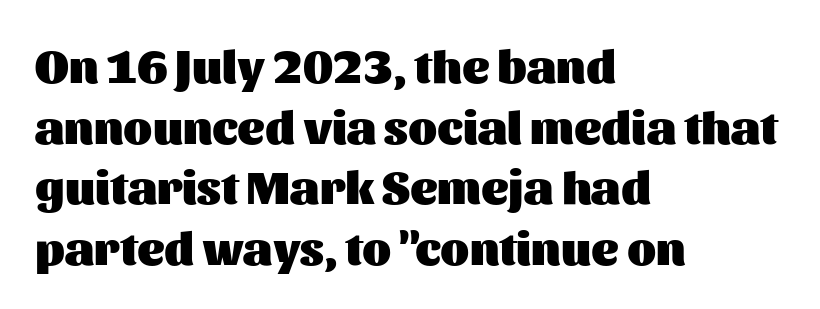
{"serif": "no", "italic": "no", "bold": "yes", "weight": "heavy", "width": "normal", "stroke_contrast": "medium", "x_height": "medium", "monospaced": "no", "underline": "no", "align": "left", "line_spacing": "normal", "line_spacing_ratio": 1.29, "letter_spacing": "normal", "letter_spacing_em": 0.0, "glyph_px": 47}
